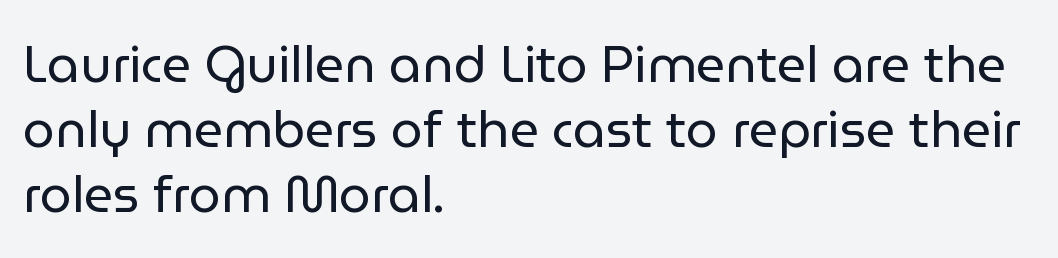
Q: Is the text bold? A: No.
Q: Is the text italic (slanted)? A: No, it is upright.
Q: Is the typeface a serif or a sans-serif typeface? A: Sans-serif.
Q: Is the text underlined? A: No.
Q: How is the paragraph aligned? A: Left-aligned.
Q: Is the spacing between letters normal or unusually wide? A: Normal.
Q: Is the spacing between lines tight, normal or loose? A: Normal.
Q: Width (condensed, normal, or wide)? A: Normal.
Q: Stroke contrast? A: Low.
Q: x-height? A: Medium.
Q: Monospaced? A: No.
